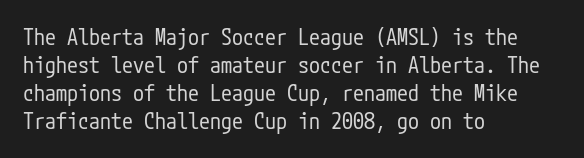
The image shows 22 px text type, upright; set left-aligned, normal line spacing (1.27x), normal letter spacing, not underlined.
